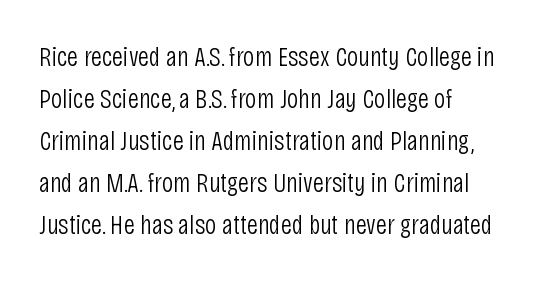
{"serif": "no", "italic": "no", "bold": "no", "weight": "light", "width": "condensed", "stroke_contrast": "low", "x_height": "large", "monospaced": "no", "underline": "no", "align": "left", "line_spacing": "normal", "line_spacing_ratio": 1.5, "letter_spacing": "normal", "letter_spacing_em": 0.0, "glyph_px": 28}
